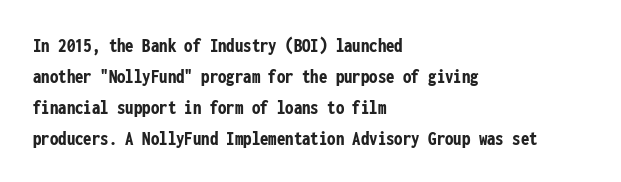
Q: Is the text bold? A: Yes.
Q: Is the text italic (slanted)? A: No, it is upright.
Q: Is the text underlined? A: No.
Q: How is the paragraph aligned? A: Left-aligned.
Q: Is the spacing between letters normal or unusually wide? A: Normal.
Q: Is the spacing between lines tight, normal or loose? A: Normal.
